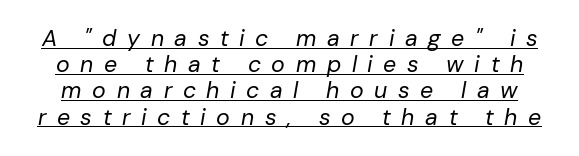
Q: Is the text bold? A: No.
Q: Is the text italic (slanted)? A: Yes, it leans right by about 10 degrees.
Q: Is the text underlined? A: Yes.
Q: Is the spacing between letters normal or unusually wide? A: Unusually wide.
Q: Is the spacing between lines tight, normal or loose? A: Tight.
